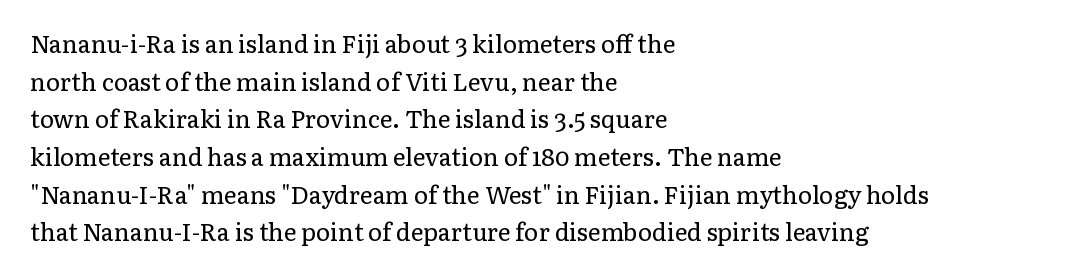
The setting favours the left margin, as ordinary paragraphs usually do. The face looks like a standard text weight, possibly lighter. Each row of text sits above clean, open space. Posture: straight, roman, zero tilt.
